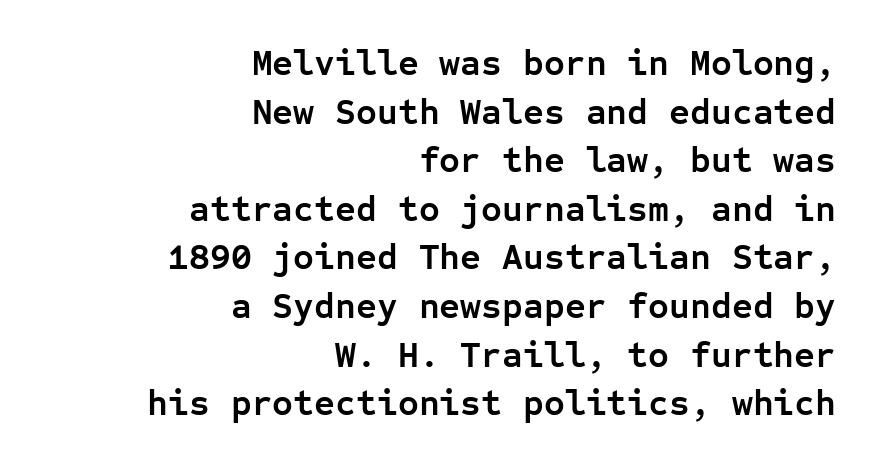
The image shows 36 px semibold sans-serif type, upright, monospaced; set right-aligned, normal line spacing (1.35x), normal letter spacing, not underlined; low stroke contrast and a medium x-height.
